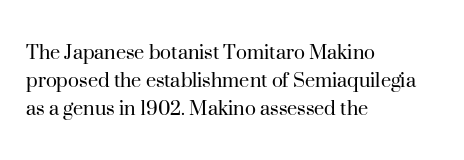
The image shows 23 px text type, upright; set left-aligned, line spacing 1.22x, normal letter spacing, not underlined.
